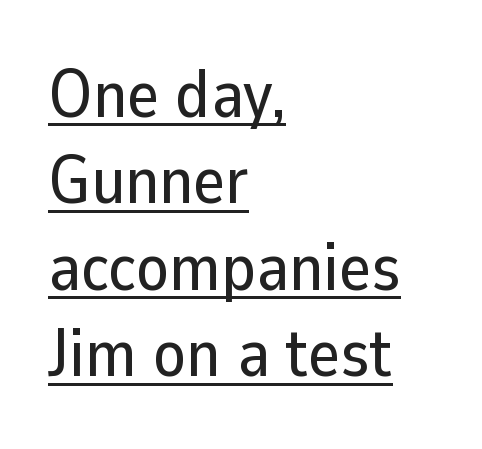
The image shows 68 px sans-serif type, upright; set left-aligned, normal line spacing (1.27x), normal letter spacing, underlined; low stroke contrast and a medium x-height.
